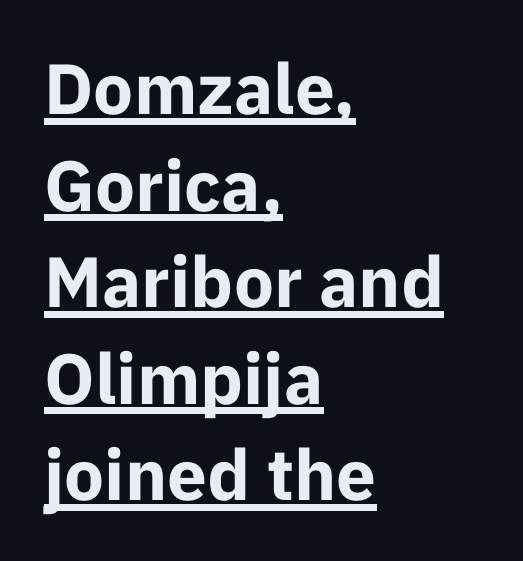
The rag falls on the right side of this text block. Spacing verdict: proportional, widths tailored to each character. Stroke terminals: plain, sans-serif. Somebody hit Ctrl+U on this one — the words are underlined.
